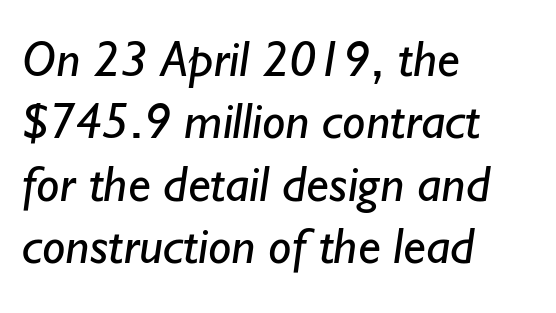
The image shows 52 px regular-weight sans-serif type; set left-aligned, line spacing 1.2x, normal letter spacing, not underlined; low stroke contrast and a small x-height.
